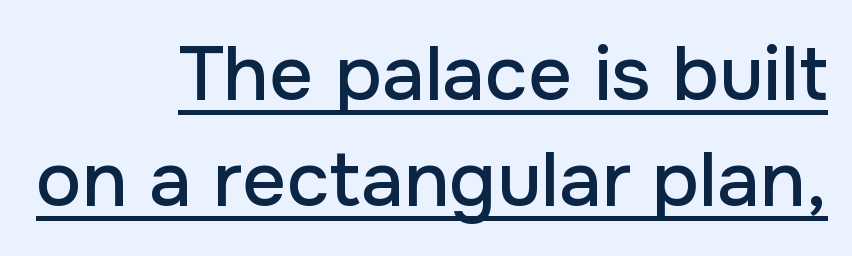
Q: Is the text italic (slanted)? A: No, it is upright.
Q: Is the typeface a serif or a sans-serif typeface? A: Sans-serif.
Q: Is the text underlined? A: Yes.
Q: How is the paragraph aligned? A: Right-aligned.
Q: Is the spacing between letters normal or unusually wide? A: Normal.
Q: Is the spacing between lines tight, normal or loose? A: Normal.
Q: Width (condensed, normal, or wide)? A: Normal.
Q: Stroke contrast? A: Low.
Q: x-height? A: Medium.
Q: Monospaced? A: No.
